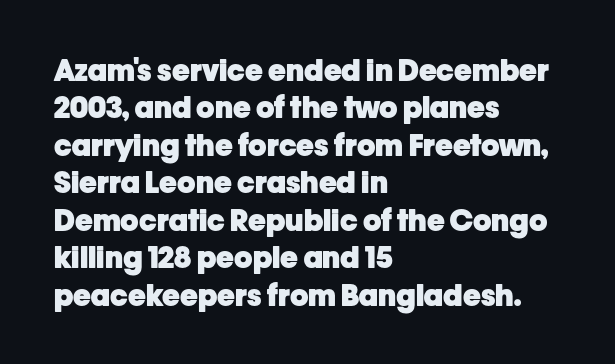
{"serif": "no", "italic": "no", "bold": "yes", "weight": "heavy", "width": "normal", "stroke_contrast": "low", "x_height": "medium", "monospaced": "no", "underline": "no", "align": "left", "line_spacing": "normal", "line_spacing_ratio": 1.25, "letter_spacing": "normal", "letter_spacing_em": 0.0, "glyph_px": 30}
